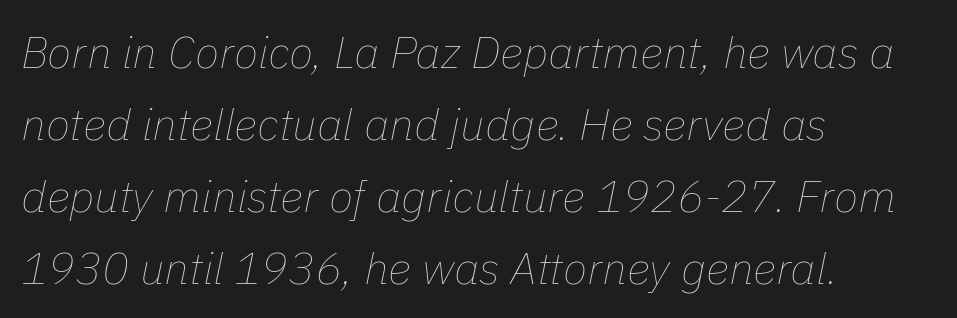
The image shows 45 px thin type, italic (leaning right); set left-aligned, normal line spacing (1.6x), normal letter spacing, not underlined; low stroke contrast and a medium x-height.
